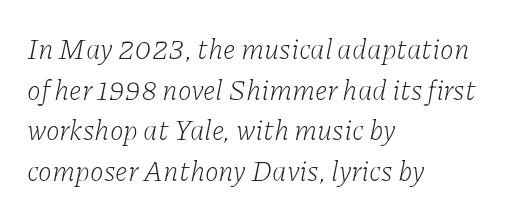
{"serif": "yes", "italic": "yes", "lean": "right", "slant_degrees": 11, "bold": "no", "weight": "light", "width": "normal", "stroke_contrast": "low", "x_height": "medium", "monospaced": "no", "underline": "no", "align": "left", "line_spacing": "normal", "line_spacing_ratio": 1.45, "letter_spacing": "normal", "letter_spacing_em": 0.0, "glyph_px": 28}
